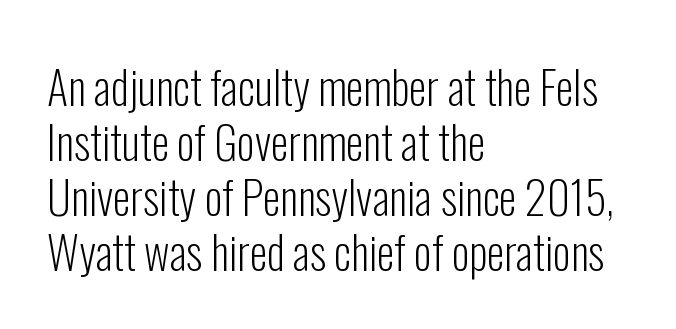
Q: Is the text bold? A: No.
Q: Is the text italic (slanted)? A: No, it is upright.
Q: Is the typeface a serif or a sans-serif typeface? A: Sans-serif.
Q: Is the text underlined? A: No.
Q: How is the paragraph aligned? A: Left-aligned.
Q: Is the spacing between letters normal or unusually wide? A: Normal.
Q: Width (condensed, normal, or wide)? A: Condensed.
Q: Stroke contrast? A: Low.
Q: x-height? A: Medium.
Q: Monospaced? A: No.
